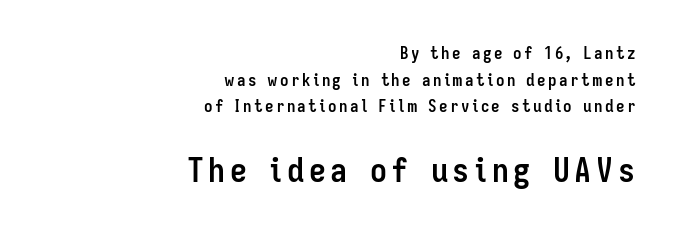
The image shows 34 px semibold, condensed sans-serif type, upright; set right-aligned, normal line spacing (1.56x), not underlined; the second (bottom) block is 2.0x larger; low stroke contrast and a medium x-height.
